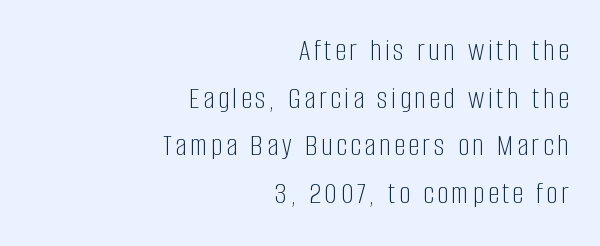
The leading is moderate, giving the passage an even texture. This sample has the flowing, uneven cadence of proportional lettering. Posture: straight, roman, zero tilt. The letters carry no serifs — their stems end cleanly without finishing strokes. The rendering anchors every line to the right-hand side. Unmarked baselines from the first word to the last.
